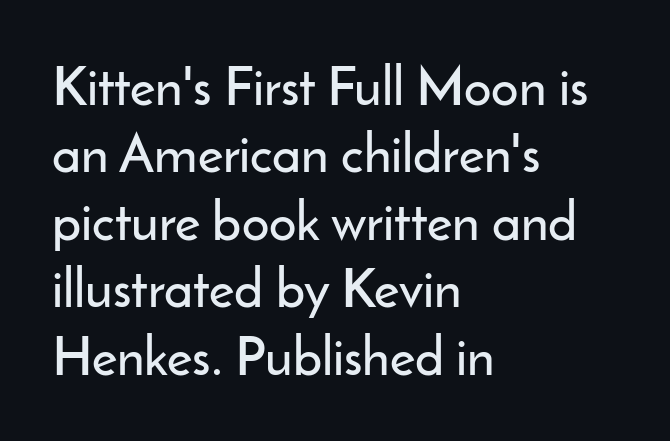
Successive baselines arrive at the customary interval. Quick note: not italic, upright. A sans-serif font was chosen for this passage. The paragraph shown leans on its left margin. Look at the tracking — it's just the regular setting, nothing added.
